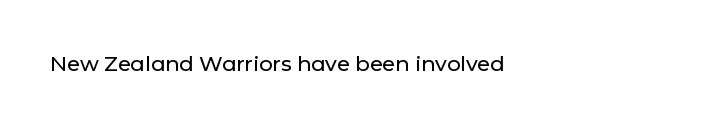
{"italic": "no", "underline": "no", "align": "left", "letter_spacing": "normal", "letter_spacing_em": 0.0, "glyph_px": 21}
